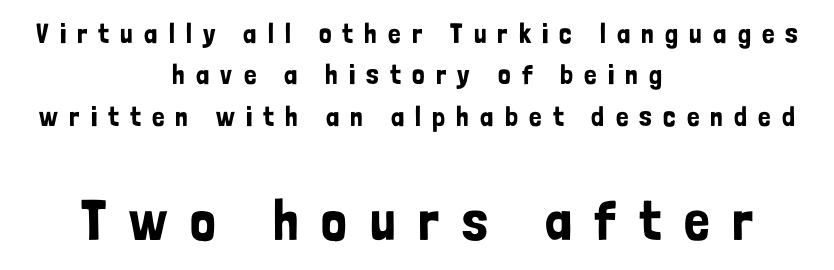
Q: Is the text italic (slanted)? A: No, it is upright.
Q: Is the typeface a serif or a sans-serif typeface? A: Sans-serif.
Q: Is the text underlined? A: No.
Q: How is the paragraph aligned? A: Centered.
Q: Is the spacing between letters normal or unusually wide? A: Unusually wide.
Q: Is the spacing between lines tight, normal or loose? A: Normal.
Q: Which block of text is set in a larger size, the first (top) or the second (bottom)? A: The second (bottom) one.
Q: Width (condensed, normal, or wide)? A: Condensed.
Q: Stroke contrast? A: Low.
Q: x-height? A: Medium.
Q: Monospaced? A: No.
